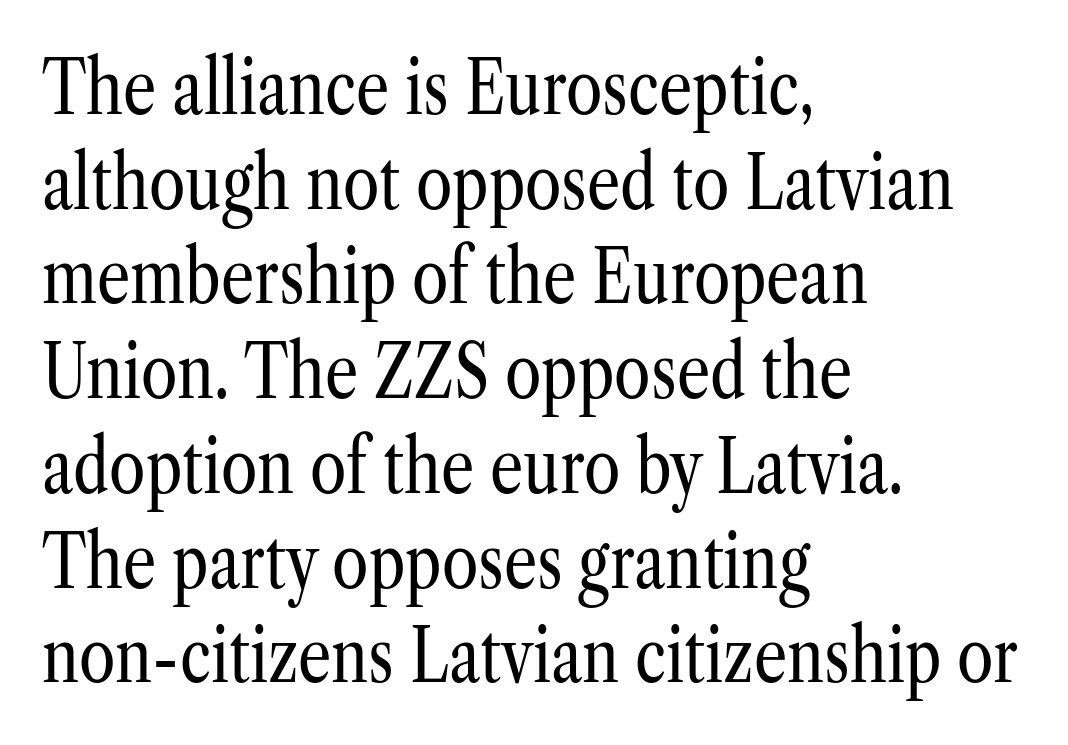
The image shows 74 px regular-weight, condensed serif type, upright; set left-aligned, normal line spacing (1.28x), normal letter spacing, not underlined; low stroke contrast and a medium x-height.
